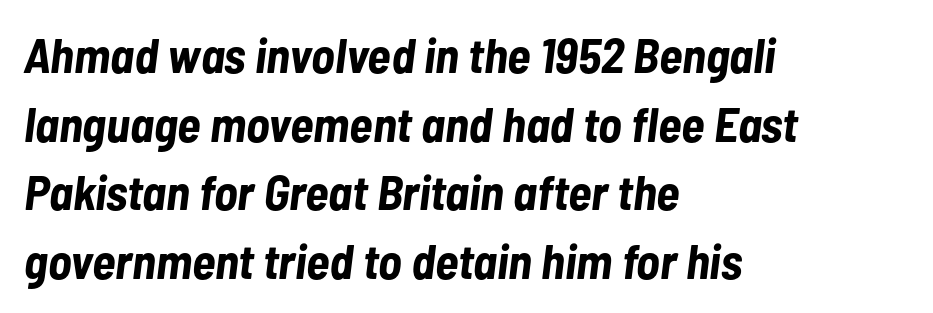
The image shows 49 px bold, condensed type, italic (leaning right); set left-aligned, normal line spacing (1.4x), normal letter spacing, not underlined; low stroke contrast and a medium x-height.
